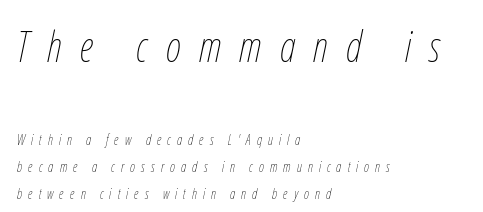
Does the copy run flush right? No — it runs flush left. The area under the type is left untouched. The initial chunk of copy outweighs the following chunk in type size. The passage shown has open, widely tracked lettering throughout. Stems here are at most as thick as an everyday book face. Style check: oblique.
